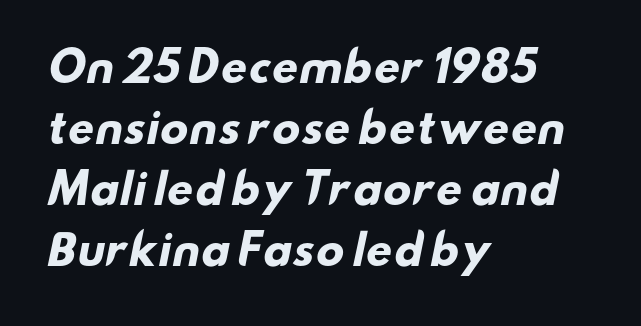
Q: Is the text bold? A: Yes.
Q: Is the typeface a serif or a sans-serif typeface? A: Sans-serif.
Q: Is the text underlined? A: No.
Q: How is the paragraph aligned? A: Left-aligned.
Q: Is the spacing between letters normal or unusually wide? A: Normal.
Q: Is the spacing between lines tight, normal or loose? A: Normal.
Q: Width (condensed, normal, or wide)? A: Wide.
Q: Stroke contrast? A: Low.
Q: x-height? A: Small.
Q: Monospaced? A: No.
